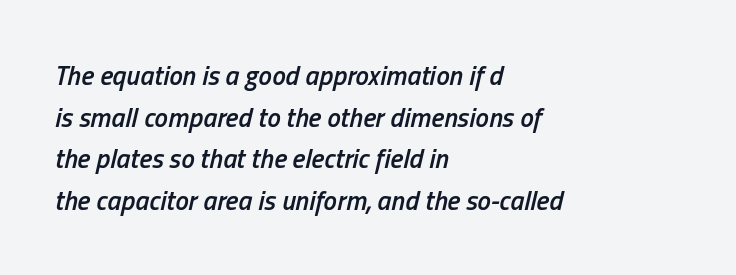
Q: Is the text bold? A: Semi-bold.
Q: Is the text italic (slanted)? A: Yes, it leans right by about 13 degrees.
Q: Is the text underlined? A: No.
Q: How is the paragraph aligned? A: Left-aligned.
Q: Is the spacing between letters normal or unusually wide? A: Normal.
Q: Is the spacing between lines tight, normal or loose? A: Normal.
